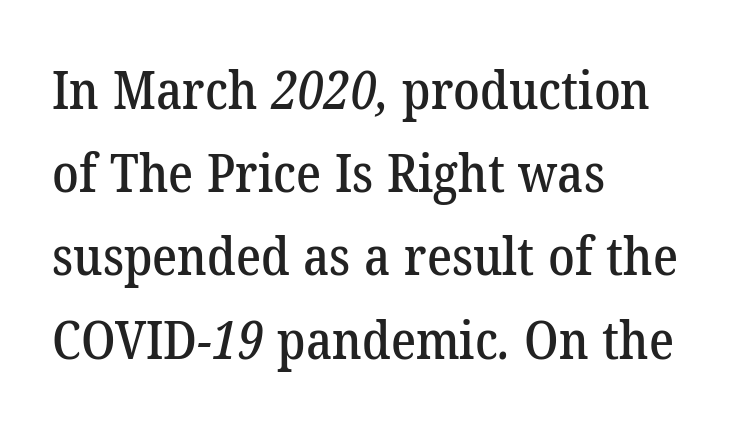
Each letter keeps its own natural width here, so spacing adapts to shape. Stroke terminals: seriffed. Each row of text sits above clean, open space. These lines stack with their left ends in a neat column.
